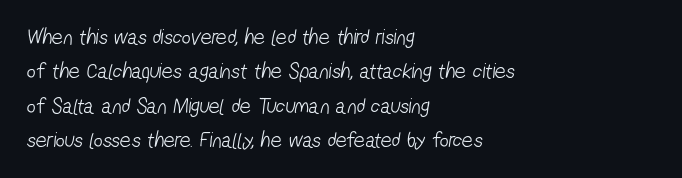
{"bold": "no", "underline": "no", "align": "left", "line_spacing": "normal", "line_spacing_ratio": 1.56, "letter_spacing": "normal", "letter_spacing_em": 0.0, "glyph_px": 22}
